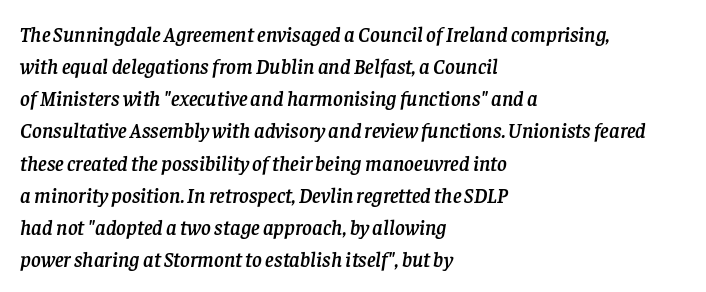
{"italic": "yes", "lean": "right", "slant_degrees": 8, "underline": "no", "align": "left", "line_spacing": "normal", "line_spacing_ratio": 1.53, "letter_spacing": "normal", "letter_spacing_em": 0.0, "glyph_px": 21}
